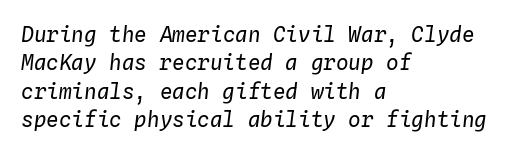
Vertically, the passage feels balanced, rows spaced as you'd expect. Caption: face not bold, strokes unweighted. Line beginnings align vertically; line endings do not. Is the type slanted? Yes — the strokes lean at a clear angle. The area under the type is left untouched. The letters sit at their default tracking, neither squeezed nor spread.
